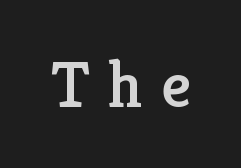
Q: Is the text italic (slanted)? A: No, it is upright.
Q: Is the typeface a serif or a sans-serif typeface? A: Serif.
Q: Is the text underlined? A: No.
Q: Is the spacing between letters normal or unusually wide? A: Unusually wide.
Q: Width (condensed, normal, or wide)? A: Normal.
Q: Stroke contrast? A: Low.
Q: x-height? A: Medium.
Q: Monospaced? A: No.
